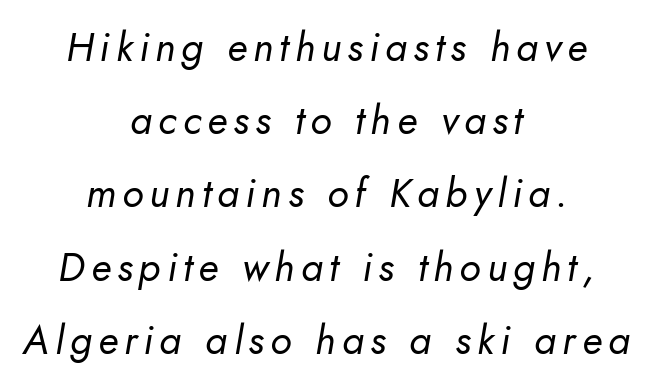
{"italic": "yes", "lean": "right", "slant_degrees": 10, "bold": "no", "weight": "regular", "width": "normal", "stroke_contrast": "low", "x_height": "small", "monospaced": "no", "underline": "no", "align": "center", "line_spacing_ratio": 1.83, "glyph_px": 40}
